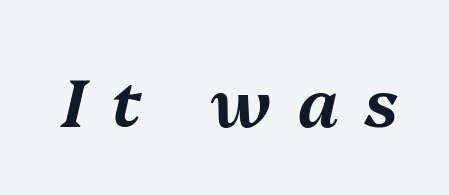
{"italic": "yes", "lean": "right", "slant_degrees": 13, "width": "normal", "stroke_contrast": "medium", "x_height": "medium", "monospaced": "no", "underline": "no", "letter_spacing": "wide", "letter_spacing_em": 0.4, "glyph_px": 67}
